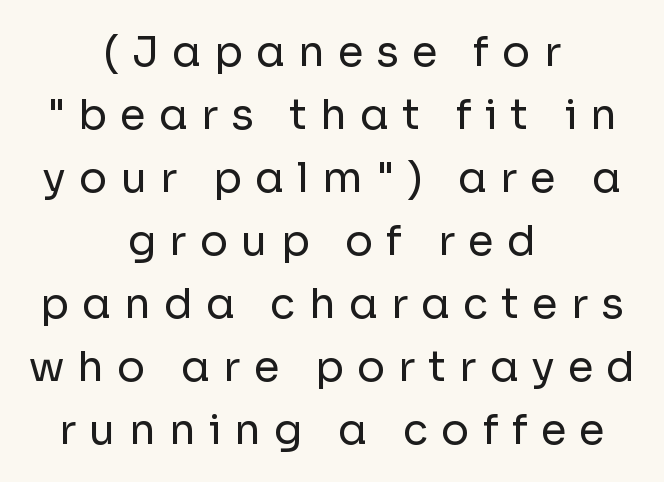
Q: Is the text bold? A: No.
Q: Is the text italic (slanted)? A: No, it is upright.
Q: Is the typeface a serif or a sans-serif typeface? A: Sans-serif.
Q: Is the text underlined? A: No.
Q: How is the paragraph aligned? A: Centered.
Q: Is the spacing between letters normal or unusually wide? A: Unusually wide.
Q: Is the spacing between lines tight, normal or loose? A: Normal.
Q: Width (condensed, normal, or wide)? A: Normal.
Q: Stroke contrast? A: Low.
Q: x-height? A: Medium.
Q: Monospaced? A: No.
